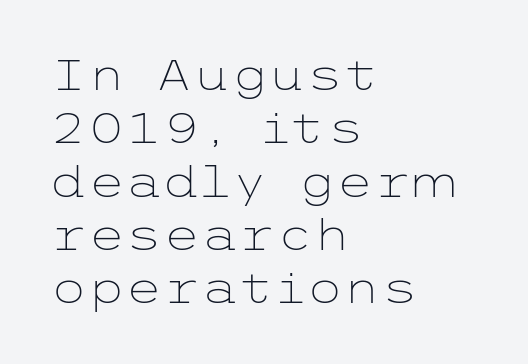
The image shows 43 px light, wide sans-serif type, upright; set left-aligned, line spacing 1.24x, normal letter spacing, not underlined; low stroke contrast and a medium x-height.
